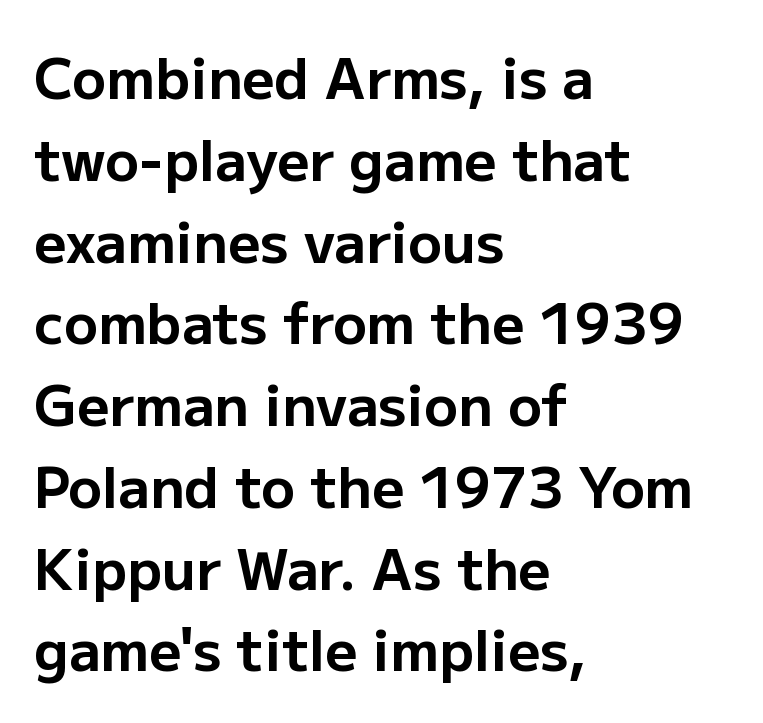
Descender tails drop into unmarked territory. Notice how descenders clear the ascenders below comfortably — that's standard leading. Strokes here are thick enough to call this a true bold. The rag falls on the right side of this text block. Examine the stroke ends and you'll find no serifs. Standard letterfit; no display-style spreading of the glyphs.
